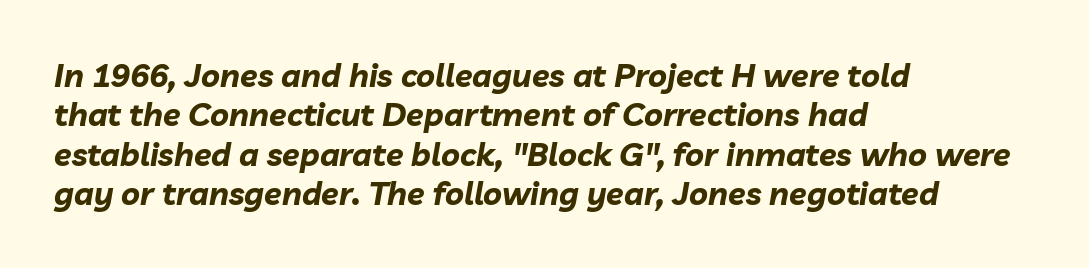
The image shows 32 px bold type, italic (leaning right); set left-aligned, line spacing 1.23x, normal letter spacing, not underlined; low stroke contrast and a medium x-height.
